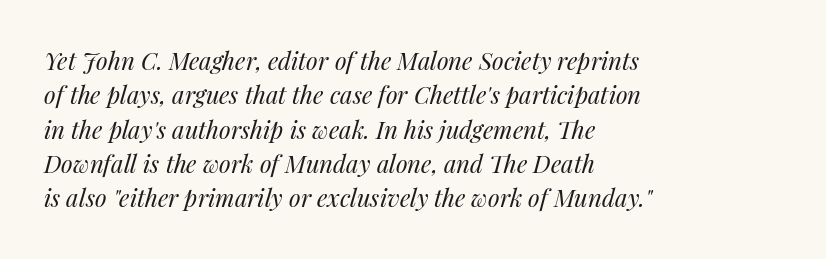
Q: Is the text bold? A: No.
Q: Is the text italic (slanted)? A: Yes, it leans right by about 14 degrees.
Q: Is the text underlined? A: No.
Q: How is the paragraph aligned? A: Left-aligned.
Q: Is the spacing between letters normal or unusually wide? A: Normal.
Q: Is the spacing between lines tight, normal or loose? A: Normal.
